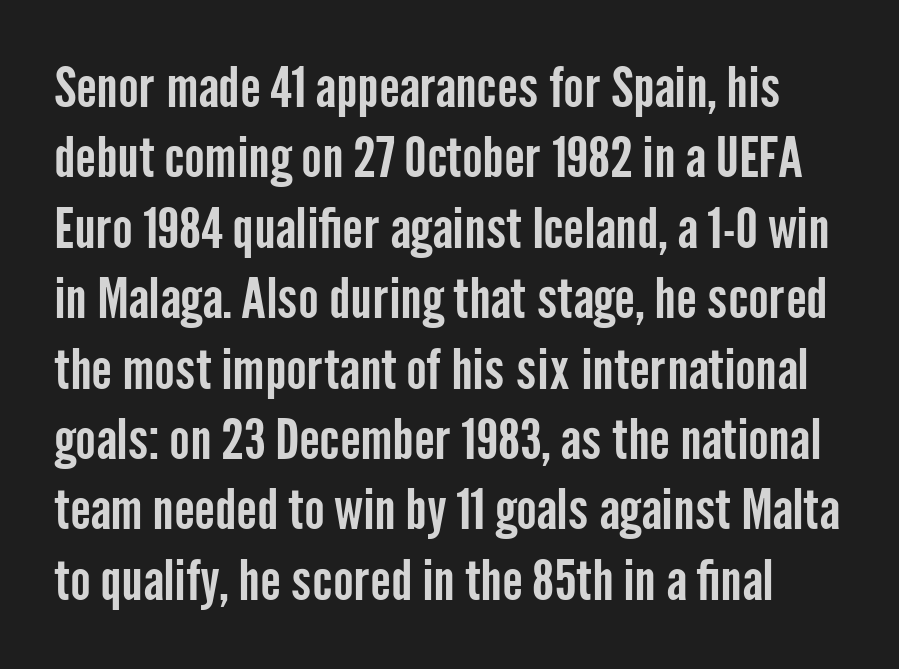
The image shows 55 px condensed sans-serif type, upright; set normal line spacing (1.28x), normal letter spacing, not underlined; low stroke contrast and a medium x-height.
